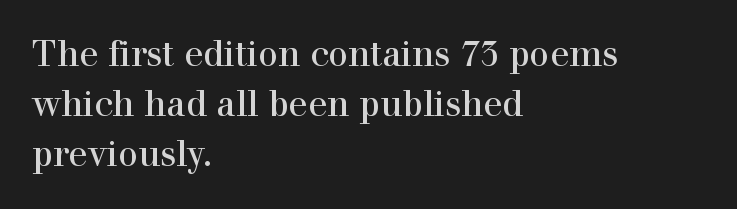
What stands out about the letter spacing? Nothing — it is the standard amount. Summary of vertical rhythm: regular, with standard interline spacing. Looks like regular typesetting: each glyph gets only the width it needs. The space directly below the letters is spotless.
